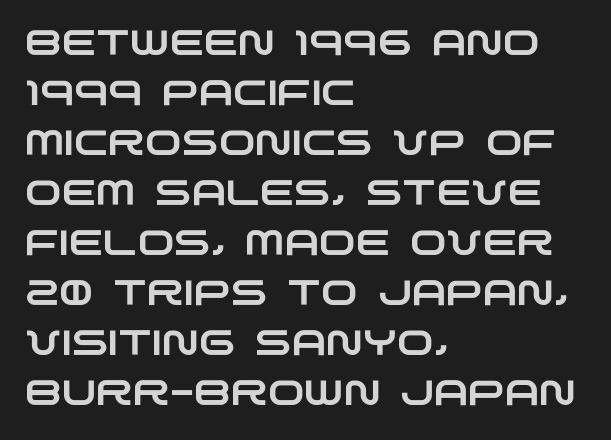
{"serif": "no", "width": "wide", "stroke_contrast": "low", "x_height": "large", "monospaced": "no", "underline": "no", "align": "left", "line_spacing": "normal", "line_spacing_ratio": 1.43, "letter_spacing": "normal", "letter_spacing_em": 0.0, "glyph_px": 35}
